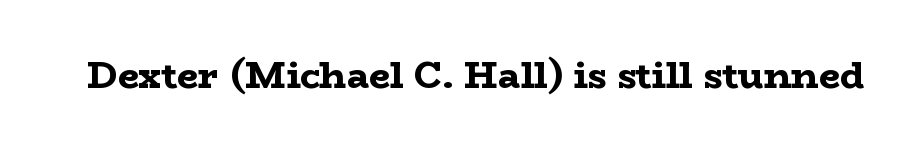
{"serif": "yes", "italic": "no", "bold": "yes", "weight": "bold", "width": "wide", "stroke_contrast": "low", "x_height": "medium", "monospaced": "no", "underline": "no", "letter_spacing": "normal", "letter_spacing_em": 0.0, "glyph_px": 37}
